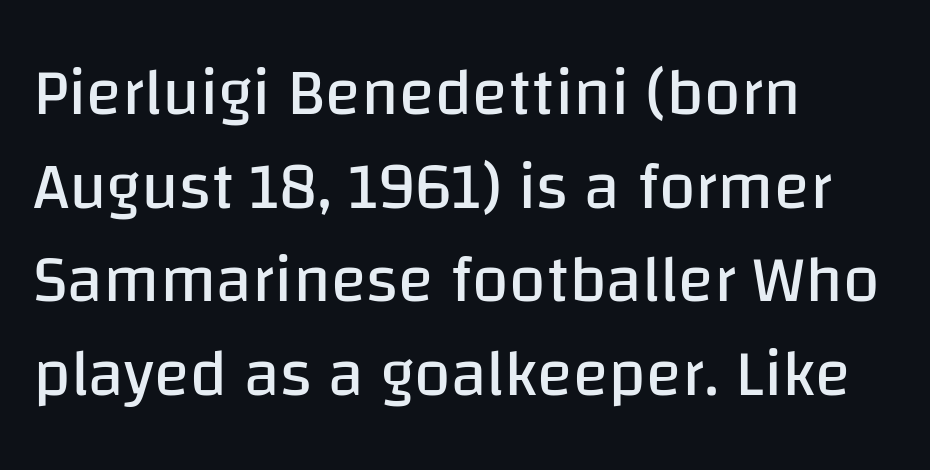
{"serif": "no", "italic": "no", "bold": "no", "weight": "regular", "width": "normal", "stroke_contrast": "low", "x_height": "large", "monospaced": "no", "underline": "no", "align": "left", "line_spacing": "normal", "line_spacing_ratio": 1.42, "letter_spacing": "normal", "letter_spacing_em": 0.0, "glyph_px": 66}
